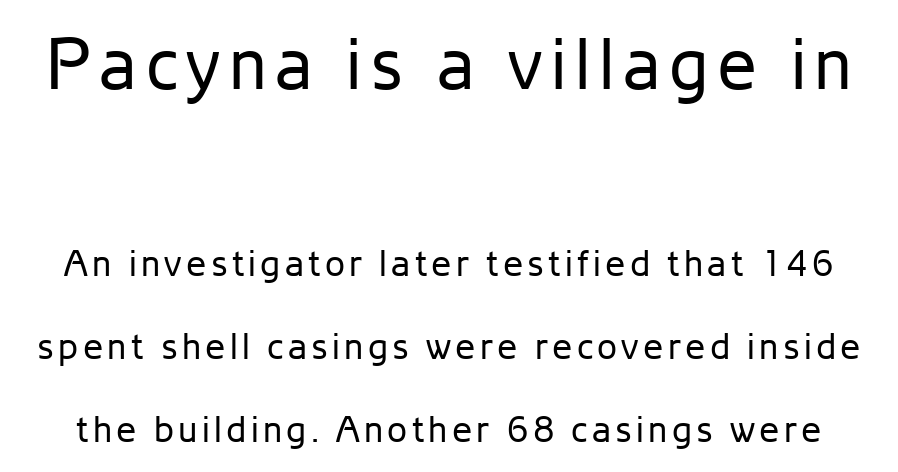
Q: Is the text bold? A: No.
Q: Is the text italic (slanted)? A: No, it is upright.
Q: Is the typeface a serif or a sans-serif typeface? A: Sans-serif.
Q: Is the text underlined? A: No.
Q: Is the spacing between lines tight, normal or loose? A: Loose.
Q: Which block of text is set in a larger size, the first (top) or the second (bottom)? A: The first (top) one.
Q: Width (condensed, normal, or wide)? A: Normal.
Q: Stroke contrast? A: Low.
Q: x-height? A: Medium.
Q: Monospaced? A: No.
